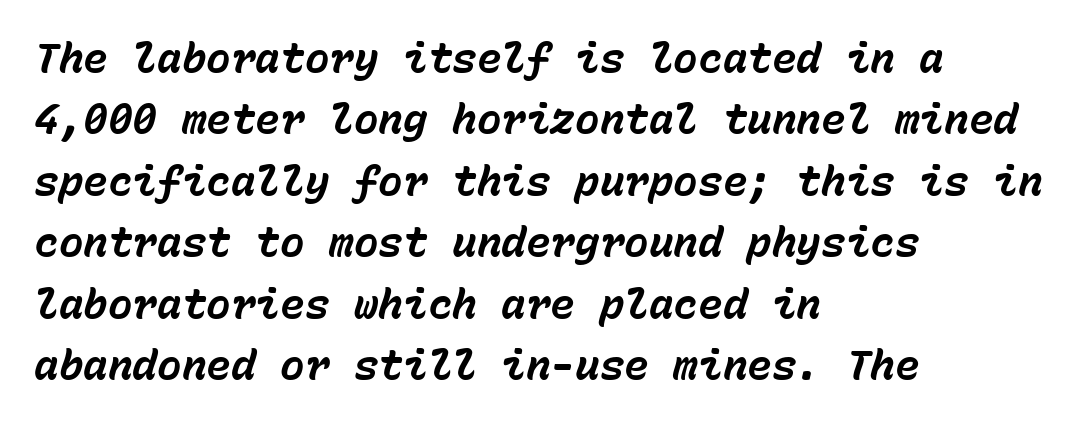
The image shows 41 px bold type, italic (leaning right), monospaced; set left-aligned, normal line spacing (1.5x), normal letter spacing, not underlined; low stroke contrast and a medium x-height.
